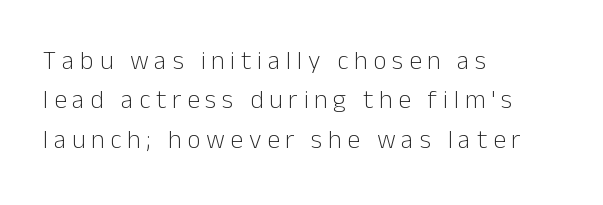
{"italic": "no", "bold": "no", "underline": "no", "align": "left", "line_spacing": "normal", "line_spacing_ratio": 1.51, "letter_spacing": "wide", "letter_spacing_em": 0.22, "glyph_px": 26}
